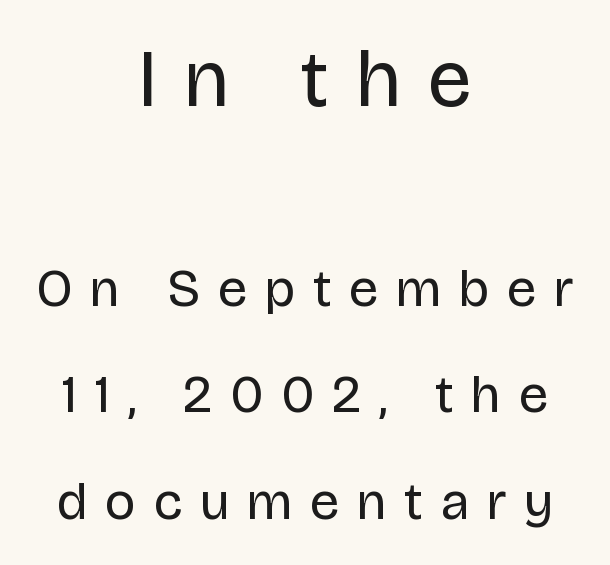
Type without underlining. Stem width sits at or under what a default text font uses. This is the regular roman posture of the typeface. Here the designer chose a conventional face with non-uniform glyph widths. Students, observe: this is what heavily led, spacious text looks like.
